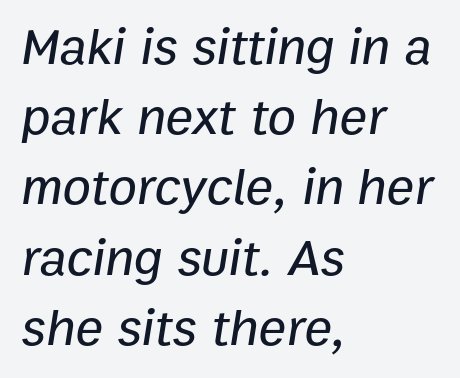
{"italic": "yes", "lean": "right", "slant_degrees": 9, "width": "normal", "stroke_contrast": "low", "x_height": "medium", "monospaced": "no", "underline": "no", "align": "left", "line_spacing": "normal", "line_spacing_ratio": 1.35, "letter_spacing": "normal", "letter_spacing_em": 0.0, "glyph_px": 52}
